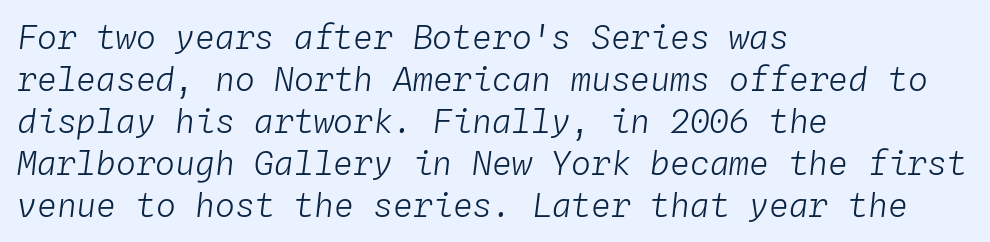
Spacing verdict: monospaced, one width for all characters. Short note: letters normally spaced. The ragged edge is on the right, which tells us the setting is flush left. Stem width sits at or under what a default text font uses. Plain, unruled lines of type.
